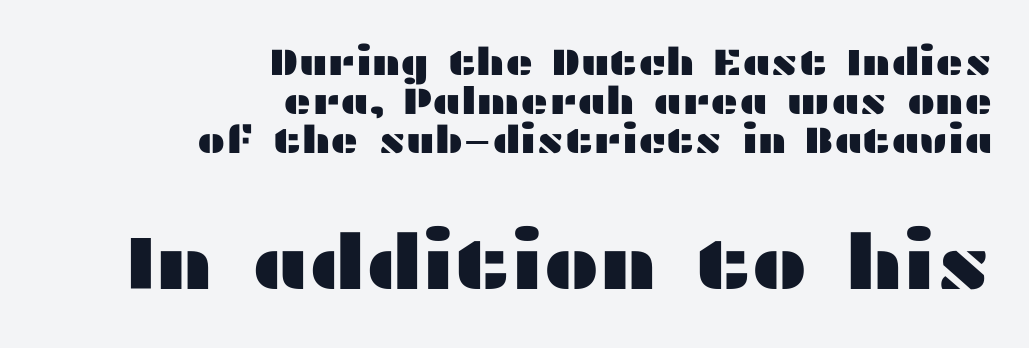
The image shows 76 px wide sans-serif type, upright; set right-aligned, tight line spacing (1.02x), normal letter spacing, not underlined; the second (bottom) block is 2.0x larger; medium stroke contrast and a medium x-height.
